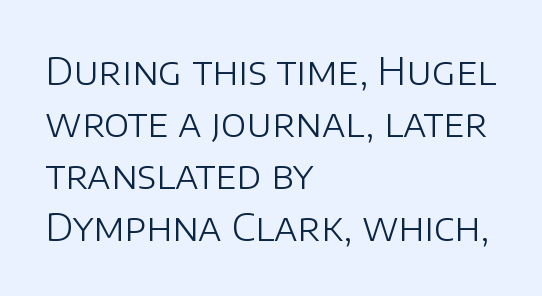
The image shows 38 px light sans-serif type, upright; set left-aligned, normal line spacing (1.37x), normal letter spacing, not underlined; low stroke contrast and a large x-height.
